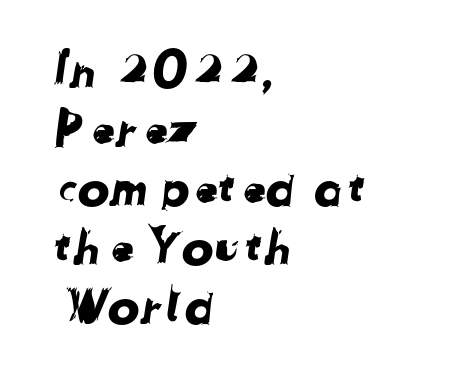
Q: Is the typeface a serif or a sans-serif typeface? A: Sans-serif.
Q: Is the text underlined? A: No.
Q: How is the paragraph aligned? A: Left-aligned.
Q: Is the spacing between letters normal or unusually wide? A: Normal.
Q: Width (condensed, normal, or wide)? A: Normal.
Q: Stroke contrast? A: Low.
Q: x-height? A: Medium.
Q: Monospaced? A: No.
